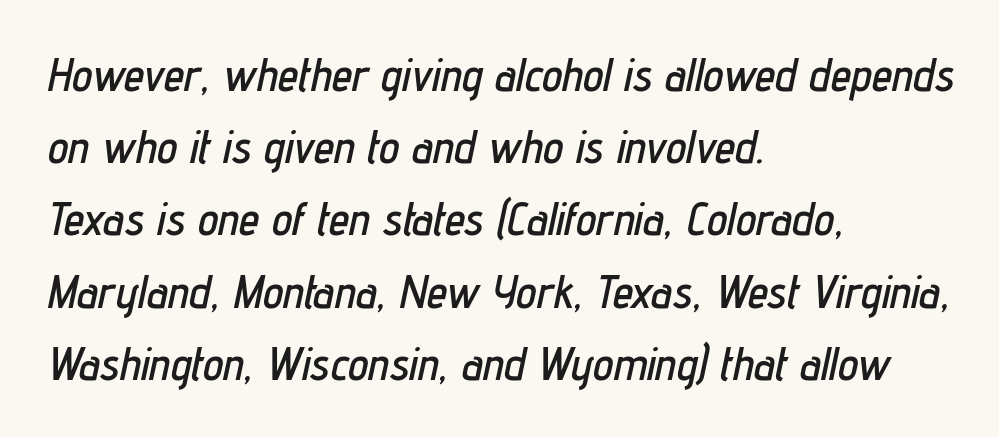
The ragged edge is on the right, which tells us the setting is flush left. The font's italic variant was chosen for this text. In terms of letterspacing, this is plain default setting. The rendering uses a moderate line-height, typical for paragraphs.
